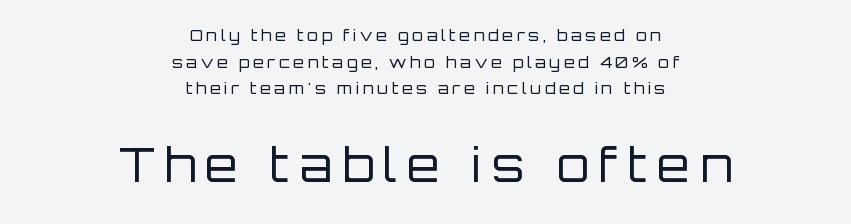
{"serif": "no", "italic": "no", "bold": "no", "weight": "regular", "width": "normal", "stroke_contrast": "low", "x_height": "large", "monospaced": "no", "underline": "no", "align": "center", "line_spacing": "normal", "line_spacing_ratio": 1.66, "letter_spacing": "wide", "letter_spacing_em": 0.21, "larger_block": "second", "size_ratio": 2.94, "glyph_px": 47}
